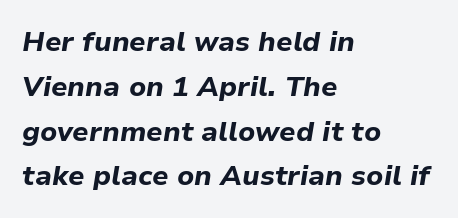
The text carries the slant typical of an italic or oblique font. Summary of weight: heavy, a full bold. Reading down the column, the eye jumps a familiar distance to each next line. You could call the tracking neutral — neither tight nor loose.
